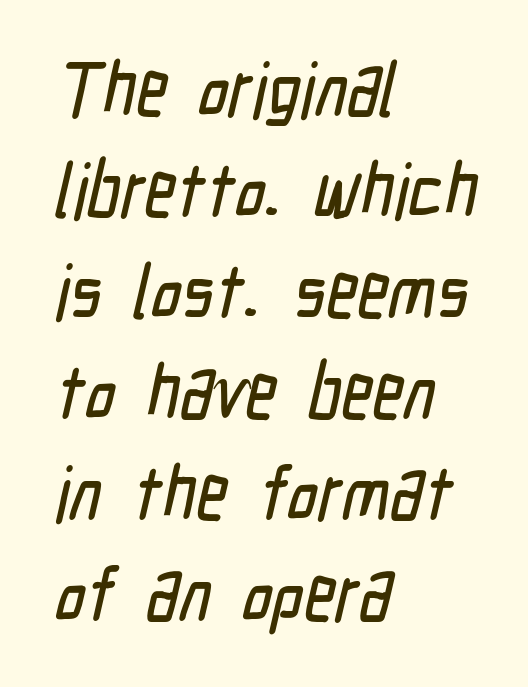
The image shows 76 px condensed sans-serif type; set left-aligned, normal line spacing (1.33x), normal letter spacing, not underlined; low stroke contrast and a medium x-height.
